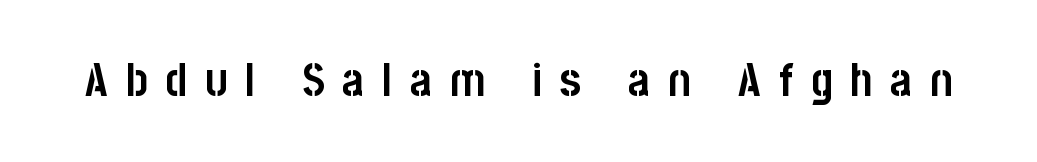
Q: Is the text bold? A: Yes.
Q: Is the text italic (slanted)? A: No, it is upright.
Q: Is the typeface a serif or a sans-serif typeface? A: Sans-serif.
Q: Is the text underlined? A: No.
Q: Is the spacing between letters normal or unusually wide? A: Unusually wide.
Q: Width (condensed, normal, or wide)? A: Condensed.
Q: Stroke contrast? A: Low.
Q: x-height? A: Large.
Q: Monospaced? A: No.
